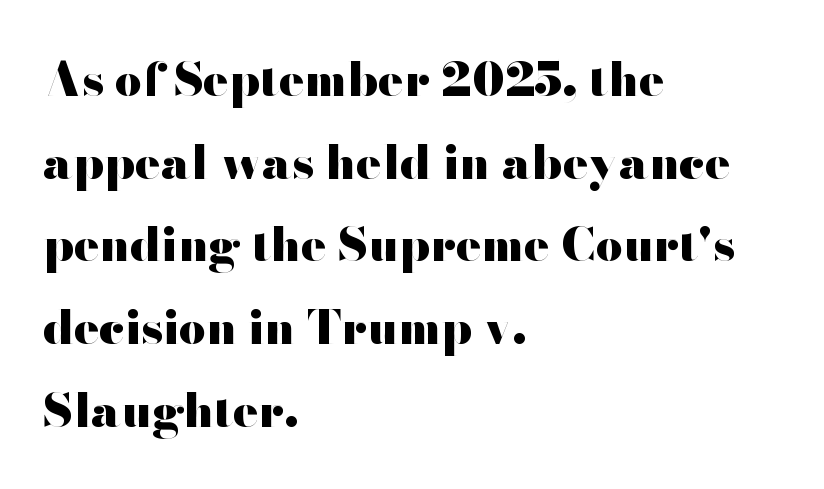
{"serif": "no", "italic": "no", "bold": "yes", "weight": "heavy", "width": "wide", "stroke_contrast": "high", "x_height": "small", "monospaced": "no", "underline": "no", "align": "left", "line_spacing_ratio": 1.76, "letter_spacing": "normal", "letter_spacing_em": 0.0, "glyph_px": 47}
